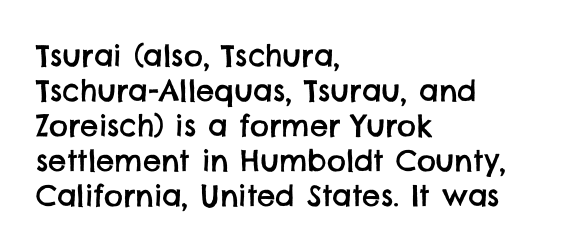
The image shows 29 px sans-serif type; set left-aligned, line spacing 1.21x, normal letter spacing, not underlined; low stroke contrast and a large x-height.
